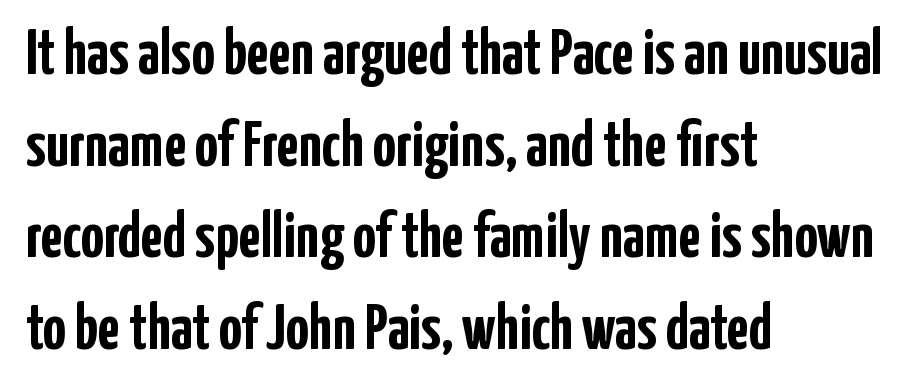
Every letter is thick-stroked: bold, no question. No italicization has been applied; the sample stays upright. Honestly, the letter spacing is just normal — you wouldn't notice it. Reading down the block, your eye returns to a fixed left position each line.
